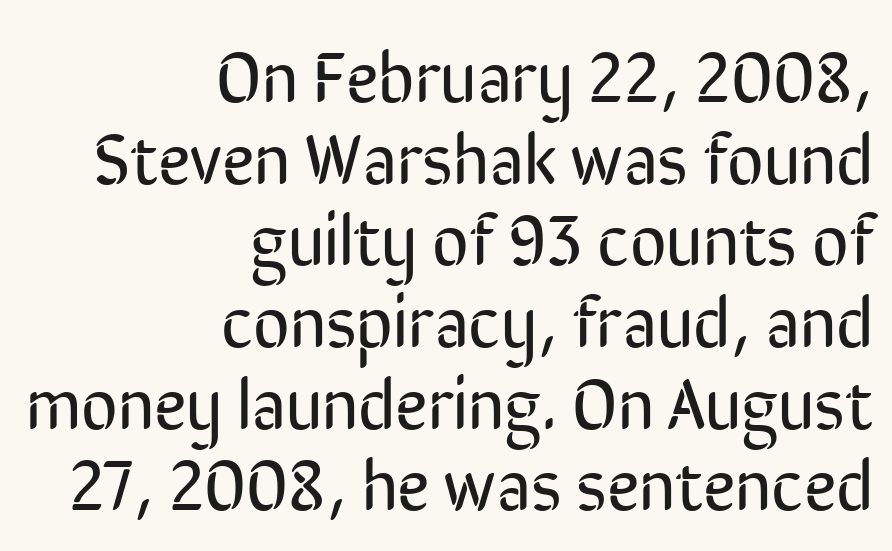
The setting favours the right margin, as signatures and pull-quotes sometimes do. Closely set lines give the paragraph a compact silhouette. A typesetter would mark this as roman, not italic. Letters have the restrained weight of plain body copy at most. Glyph-to-glyph distance matches everyday printed text. Character widths vary here, with narrow letters taking less room than wide ones.
